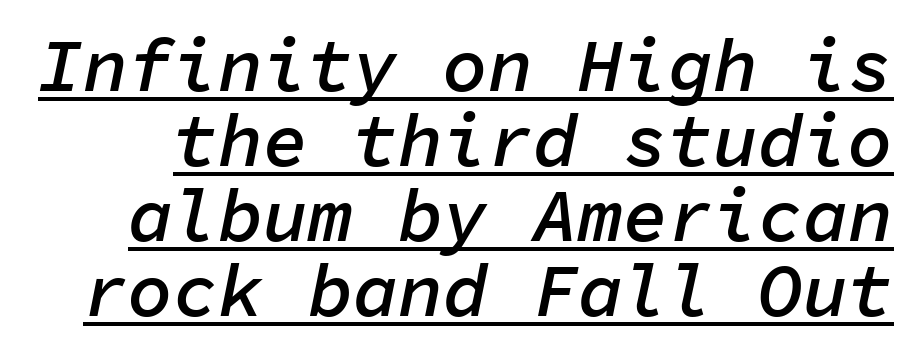
Each word holds together tightly as a unit, with standard inter-letter gaps. Look at the stroke-to-counter ratio: somewhat heavy, a semibold. Does a line run under the words? Yes, clearly. The line-height multiplier appears low, near solid setting. The lettering tilts uniformly, giving the passage an italic look.
